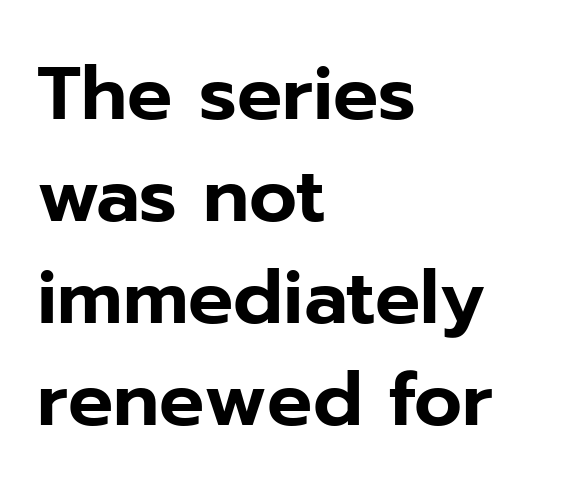
Q: Is the text italic (slanted)? A: No, it is upright.
Q: Is the typeface a serif or a sans-serif typeface? A: Sans-serif.
Q: Is the text underlined? A: No.
Q: How is the paragraph aligned? A: Left-aligned.
Q: Is the spacing between letters normal or unusually wide? A: Normal.
Q: Is the spacing between lines tight, normal or loose? A: Normal.
Q: Width (condensed, normal, or wide)? A: Normal.
Q: Stroke contrast? A: Low.
Q: x-height? A: Medium.
Q: Monospaced? A: No.
